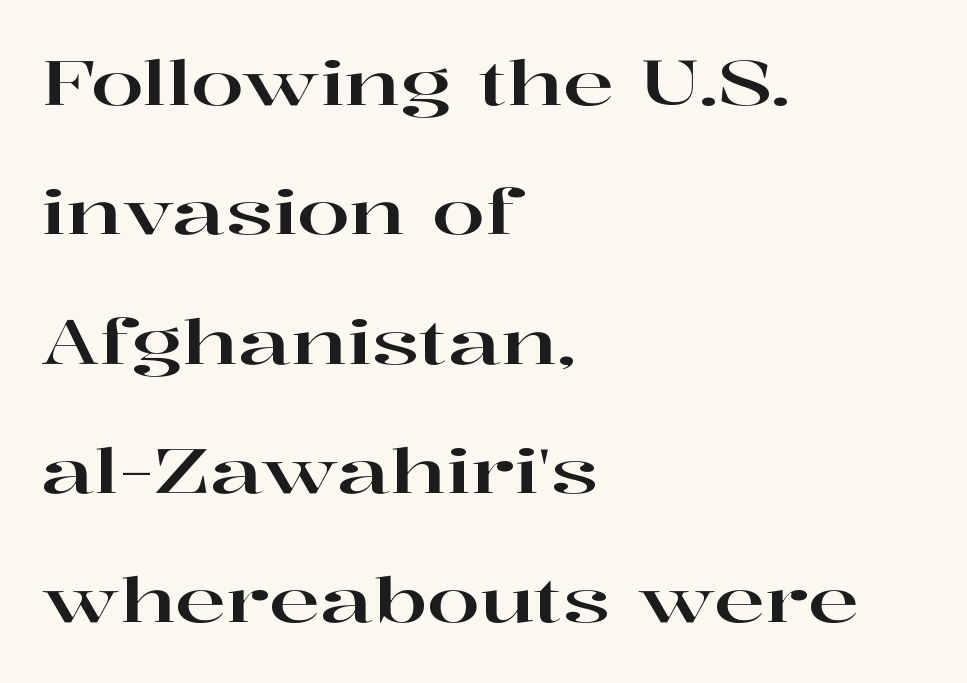
The image shows 61 px wide serif type, upright; set left-aligned, loose line spacing (2.12x), normal letter spacing, not underlined; high stroke contrast and a medium x-height.
